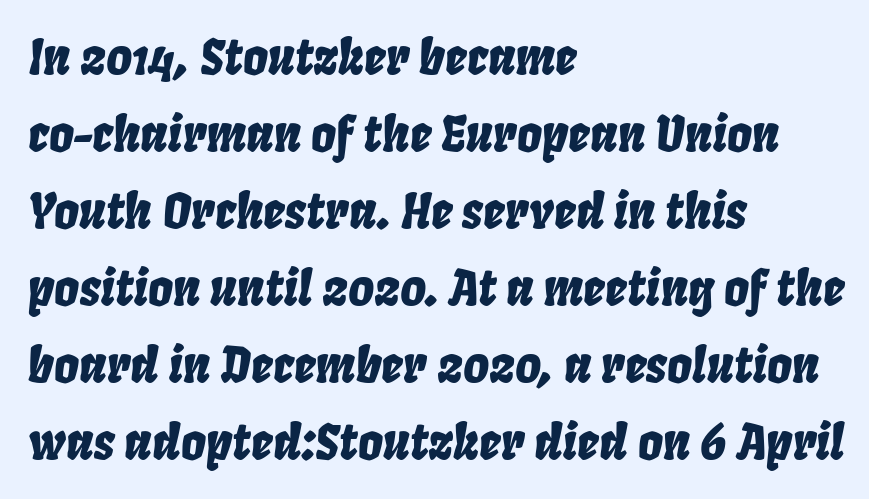
{"italic": "yes", "lean": "right", "slant_degrees": 8, "width": "condensed", "stroke_contrast": "low", "x_height": "large", "monospaced": "no", "underline": "no", "align": "left", "line_spacing": "normal", "line_spacing_ratio": 1.57, "letter_spacing": "normal", "letter_spacing_em": 0.0, "glyph_px": 49}
